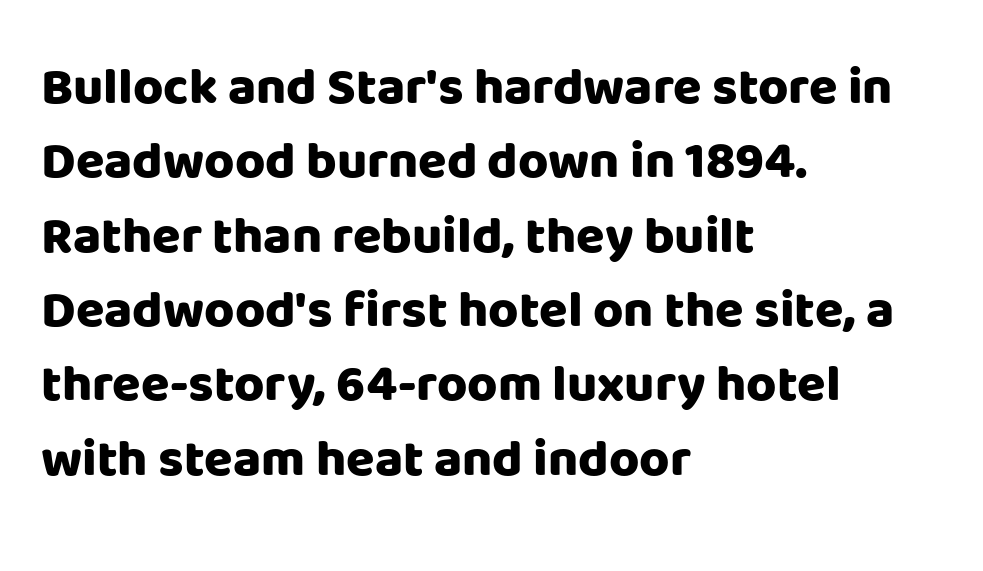
Compared with a centered layout, this one pins lines to the left instead. Descenders hang freely into open space. How would I describe the line gaps? Plain and ordinary. Tall strokes in this sample are plumb rather than angled. You could not count columns in this text — the font is proportionally spaced.
